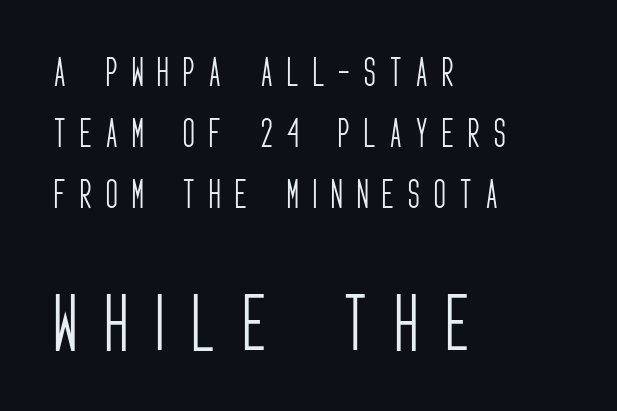
These lines have a slow, spaced-out rhythm from letter to letter. Examine the stroke ends and you'll find no serifs. Character widths vary here, with narrow letters taking less room than wide ones. Caption: upper text group reduced, lower text group enlarged.
